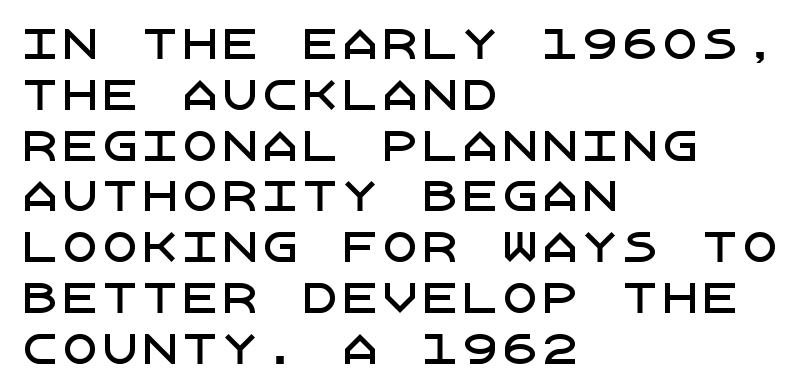
{"serif": "no", "italic": "no", "width": "normal", "stroke_contrast": "low", "x_height": "large", "underline": "no", "align": "left", "line_spacing": "normal", "line_spacing_ratio": 1.27, "letter_spacing": "normal", "letter_spacing_em": 0.0, "glyph_px": 40}
